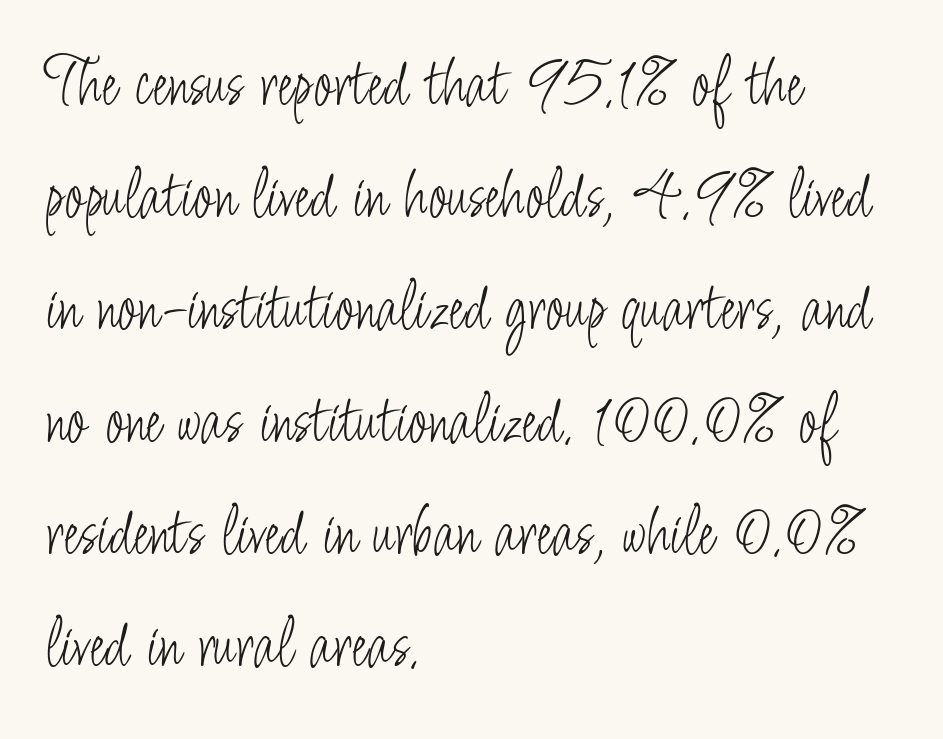
This block has exactly the height ordinary leading produces. Weight: not bold — regular or lighter. Do the characters align in a grid? No, the font is proportional. No feet cap the strokes, marking this as sans-serif type.
